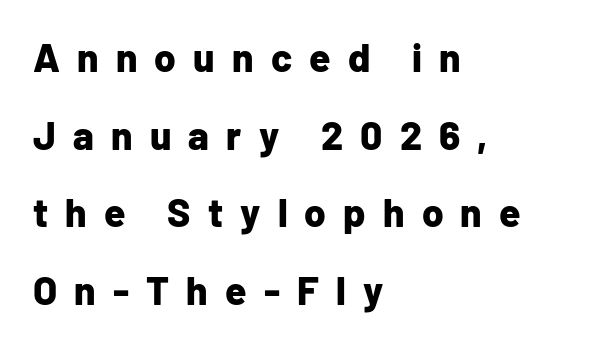
Q: Is the text bold? A: Yes.
Q: Is the text italic (slanted)? A: No, it is upright.
Q: Is the typeface a serif or a sans-serif typeface? A: Sans-serif.
Q: Is the text underlined? A: No.
Q: How is the paragraph aligned? A: Left-aligned.
Q: Is the spacing between letters normal or unusually wide? A: Unusually wide.
Q: Is the spacing between lines tight, normal or loose? A: Loose.
Q: Width (condensed, normal, or wide)? A: Normal.
Q: Stroke contrast? A: Low.
Q: x-height? A: Medium.
Q: Monospaced? A: No.
